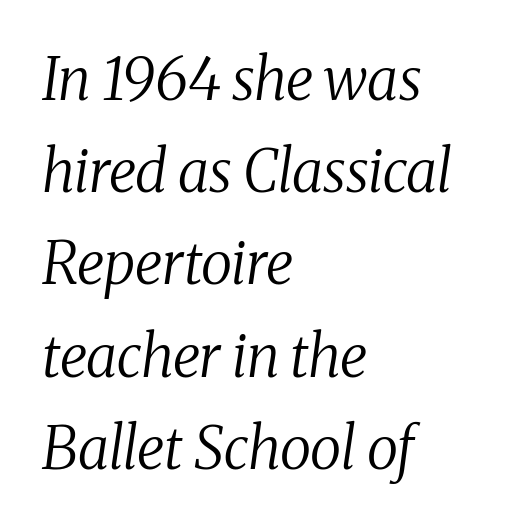
The lettering tilts uniformly, giving the passage an italic look. You can tell from the footed stems that serif type was used. Honestly, the row spacing looks completely unremarkable. Stroke mass is kept to a normal reading level or below.
